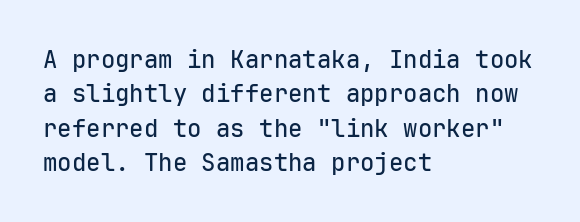
{"italic": "no", "underline": "no", "align": "left", "line_spacing": "normal", "line_spacing_ratio": 1.43, "letter_spacing": "normal", "letter_spacing_em": 0.0, "glyph_px": 24}
